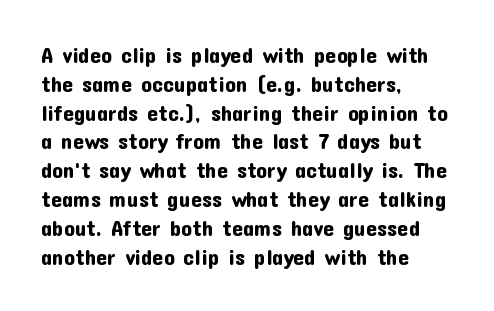
Descender tails drop into unmarked territory. Horizontal alignment here is leftward, the default for most running prose. Does extra space separate the letters? No, they use regular spacing. Upright lettering throughout. Evenly set lines give the paragraph a standard silhouette.
